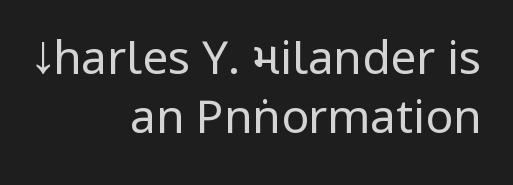
Q: Is the text bold? A: No.
Q: Is the text italic (slanted)? A: No, it is upright.
Q: Is the typeface a serif or a sans-serif typeface? A: Sans-serif.
Q: Is the text underlined? A: No.
Q: How is the paragraph aligned? A: Right-aligned.
Q: Is the spacing between letters normal or unusually wide? A: Normal.
Q: Is the spacing between lines tight, normal or loose? A: Normal.
Q: Width (condensed, normal, or wide)? A: Condensed.
Q: Stroke contrast? A: Low.
Q: x-height? A: Large.
Q: Monospaced? A: No.
